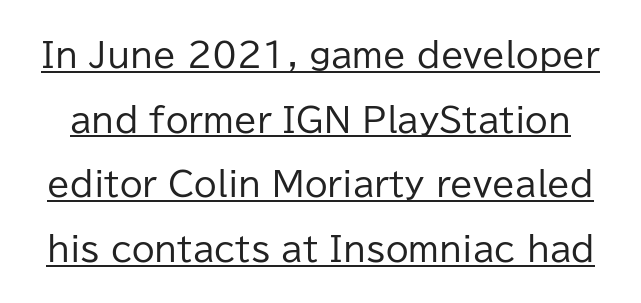
You could not count columns in this text — the font is proportionally spaced. The line texture is even and compact thanks to regular tracking. In terms of letterform style, serifs are entirely absent. The letterforms sit at book weight or below. Rows of type keep a wide berth in the vertical direction.
